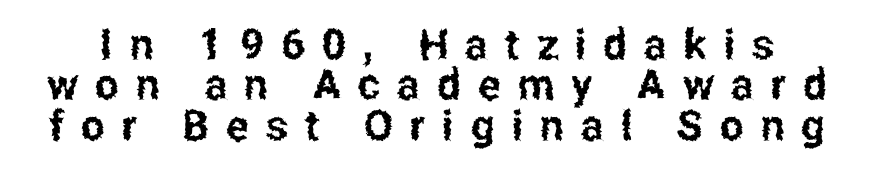
{"serif": "no", "italic": "no", "width": "condensed", "stroke_contrast": "low", "x_height": "medium", "monospaced": "no", "underline": "no", "line_spacing": "tight", "line_spacing_ratio": 0.96, "letter_spacing": "wide", "letter_spacing_em": 0.41, "glyph_px": 42}
